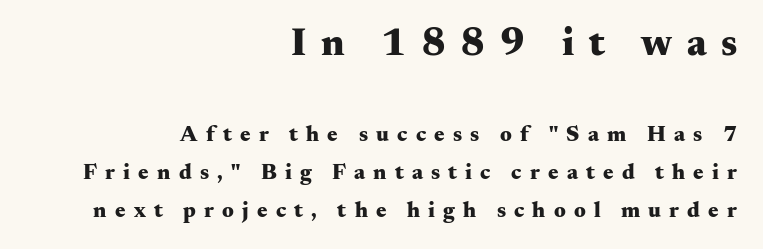
Posture: upright roman. Tracking value appears strongly positive — letters spread wide. What weight is shown? A full bold with thick strokes. Line ends are locked; line starts wander. Bigger letters appear in the top chunk; the bottom chunk is reduced.
